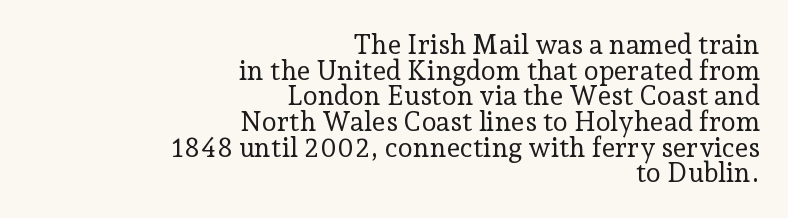
{"italic": "no", "bold": "no", "underline": "no", "align": "right", "line_spacing": "tight", "line_spacing_ratio": 0.95, "letter_spacing": "normal", "letter_spacing_em": 0.0, "glyph_px": 27}
